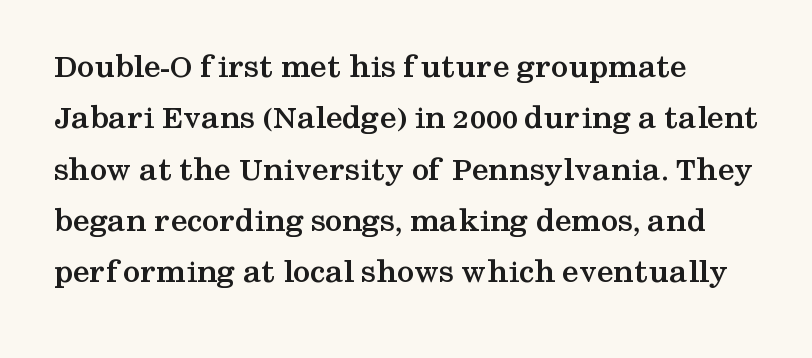
{"serif": "yes", "italic": "no", "bold": "yes", "weight": "semibold", "width": "wide", "stroke_contrast": "medium", "x_height": "medium", "monospaced": "no", "underline": "no", "align": "left", "line_spacing": "normal", "line_spacing_ratio": 1.51, "letter_spacing": "normal", "letter_spacing_em": 0.0, "glyph_px": 34}
